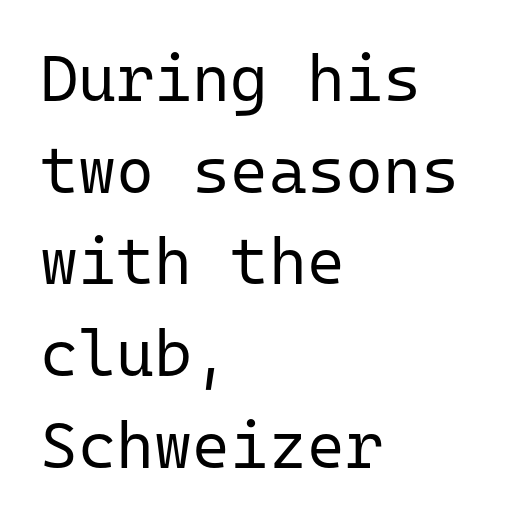
Descenders are the only things crossing below the line. No italicization has been applied; the sample stays upright. Is this a fixed-width face? Yes — each glyph sits in an identical cell. The lines in this sample share a left origin and differ only in where they stop. Default kerning and tracking; the words read as compact shapes.
